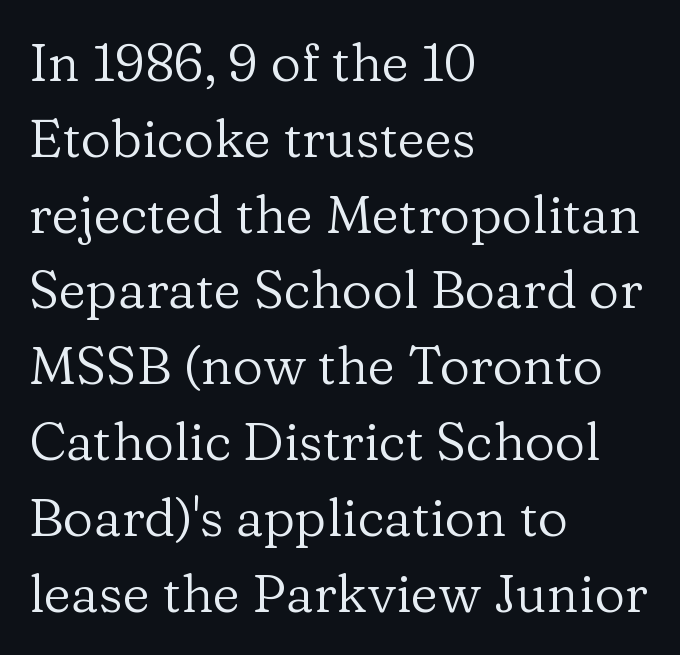
Q: Is the text bold? A: No.
Q: Is the text italic (slanted)? A: No, it is upright.
Q: Is the typeface a serif or a sans-serif typeface? A: Serif.
Q: Is the text underlined? A: No.
Q: How is the paragraph aligned? A: Left-aligned.
Q: Is the spacing between letters normal or unusually wide? A: Normal.
Q: Is the spacing between lines tight, normal or loose? A: Normal.
Q: Width (condensed, normal, or wide)? A: Normal.
Q: Stroke contrast? A: Low.
Q: x-height? A: Medium.
Q: Monospaced? A: No.
